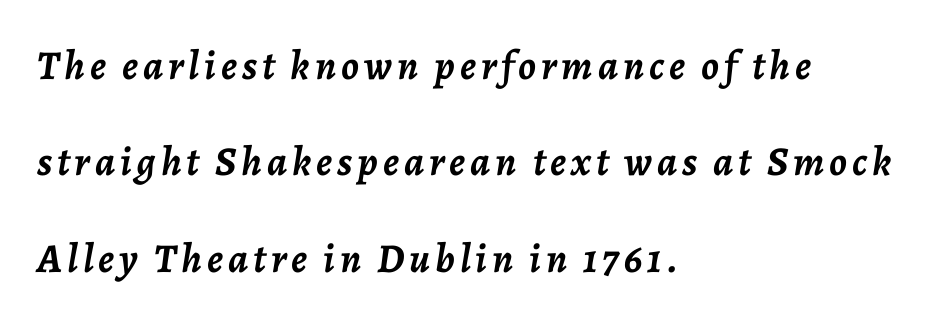
The image shows 41 px semibold type, italic (leaning right); set left-aligned, loose line spacing (2.35x), not underlined; low stroke contrast and a medium x-height.
